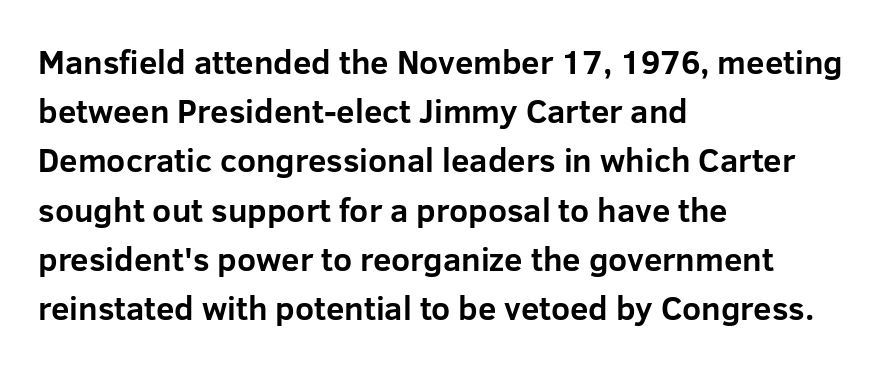
The passage shown is typed in a proportional face where columns would drift. This rendering features lettering with no underline. This sample uses an upright cut, with every glyph sitting square on the baseline. This sample uses a sans-serif face. The lines in this sample share a left origin and differ only in where they stop.
